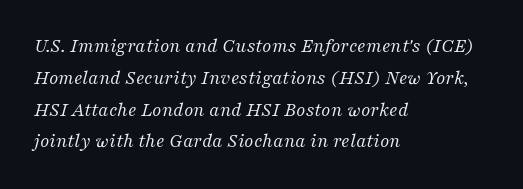
The image shows 20 px text type, italic (leaning right); set left-aligned, normal line spacing (1.59x), normal letter spacing, not underlined.
